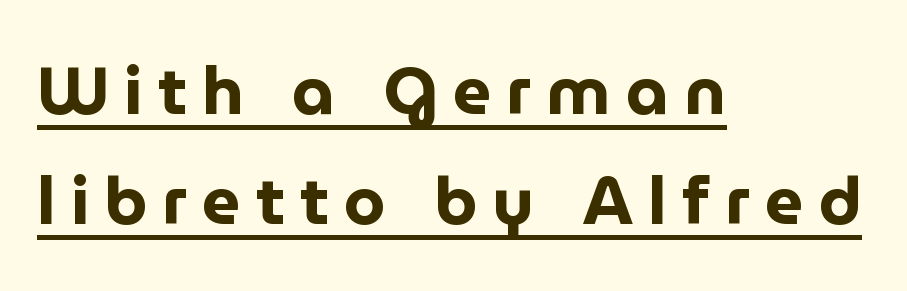
These lines are set flush left with a ragged right edge. Varying glyph widths throughout — classic text-font behaviour. A roman cut, with each character standing at attention. You could only call the tracking loose — the letters float apart.
